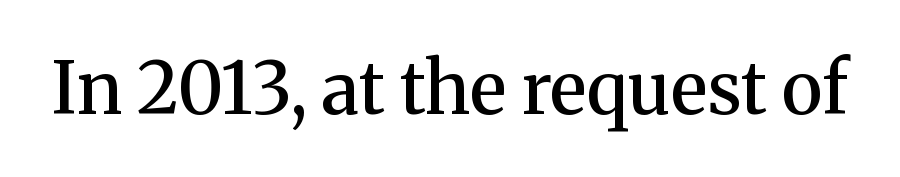
{"serif": "yes", "italic": "no", "bold": "semi", "weight": "semibold", "width": "normal", "stroke_contrast": "medium", "x_height": "medium", "monospaced": "no", "underline": "no", "letter_spacing": "normal", "letter_spacing_em": 0.0, "glyph_px": 72}
